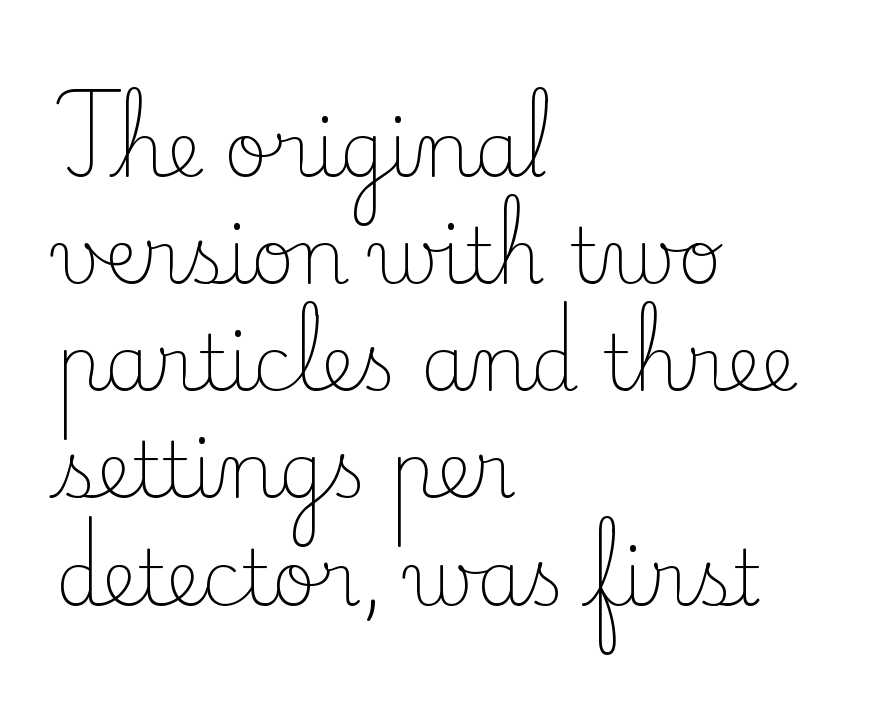
Nothing heavy about these letters — not bold at all. What's the leading like? Ordinary, nothing unusual. The letterforms sit shoulder to shoulder at normal distance. The font's upright variant was chosen for this text. The lines are quadded left. These lines are composed in type with serifs.
